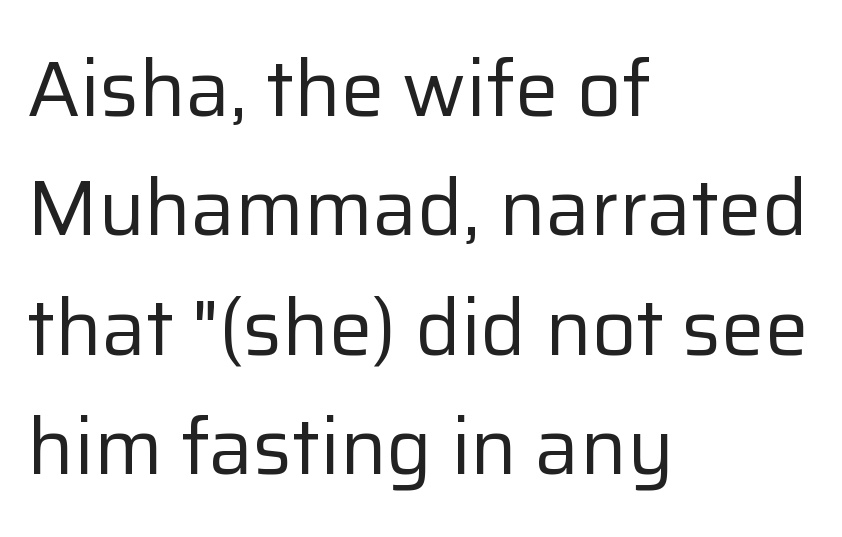
The image shows 78 px regular-weight sans-serif type, upright; set left-aligned, normal line spacing (1.53x), normal letter spacing, not underlined; low stroke contrast and a medium x-height.
